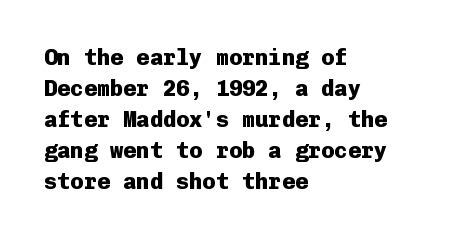
The image shows 22 px bold type, upright; set left-aligned, normal line spacing (1.41x), normal letter spacing, not underlined.
